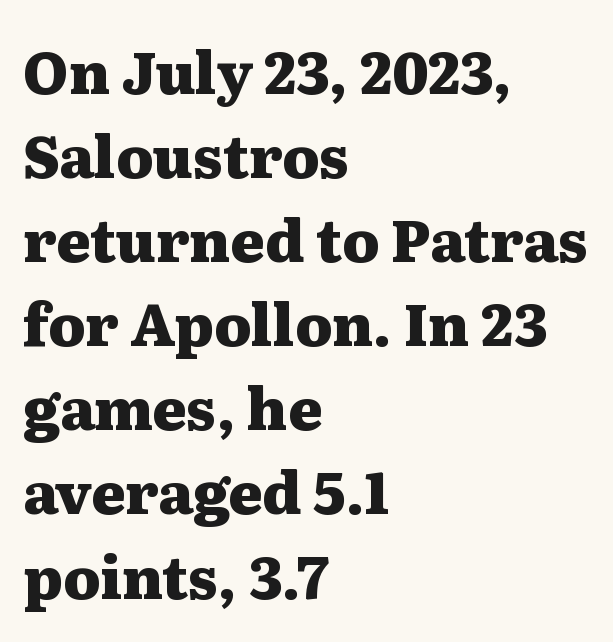
The image shows 58 px heavy, wide serif type, upright; set left-aligned, normal line spacing (1.45x), normal letter spacing, not underlined; medium stroke contrast and a medium x-height.
